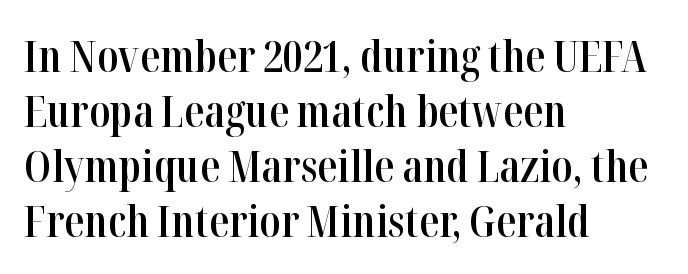
The image shows 44 px semibold, condensed serif type, upright; set left-aligned, normal line spacing (1.25x), normal letter spacing, not underlined; high stroke contrast and a medium x-height.
